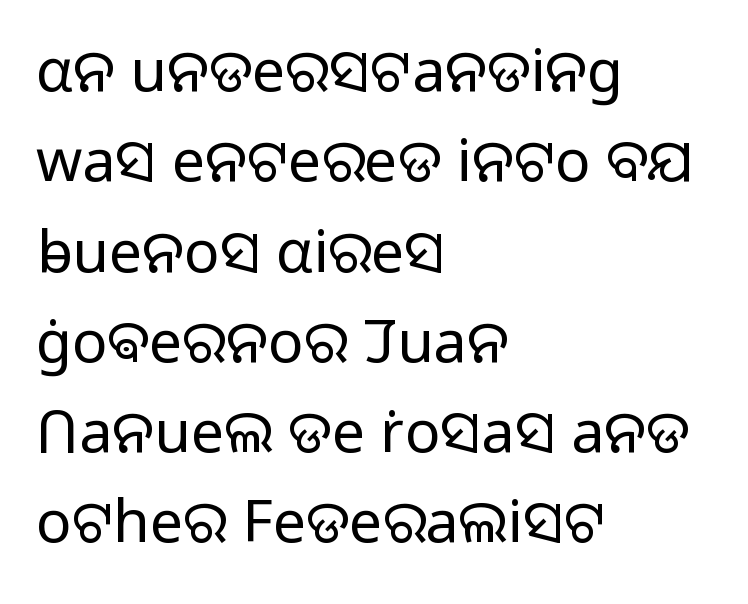
Q: Is the text bold? A: No.
Q: Is the text italic (slanted)? A: No, it is upright.
Q: Is the typeface a serif or a sans-serif typeface? A: Sans-serif.
Q: Is the text underlined? A: No.
Q: How is the paragraph aligned? A: Left-aligned.
Q: Is the spacing between letters normal or unusually wide? A: Normal.
Q: Is the spacing between lines tight, normal or loose? A: Normal.
Q: Width (condensed, normal, or wide)? A: Normal.
Q: Stroke contrast? A: Low.
Q: x-height? A: Medium.
Q: Monospaced? A: No.
